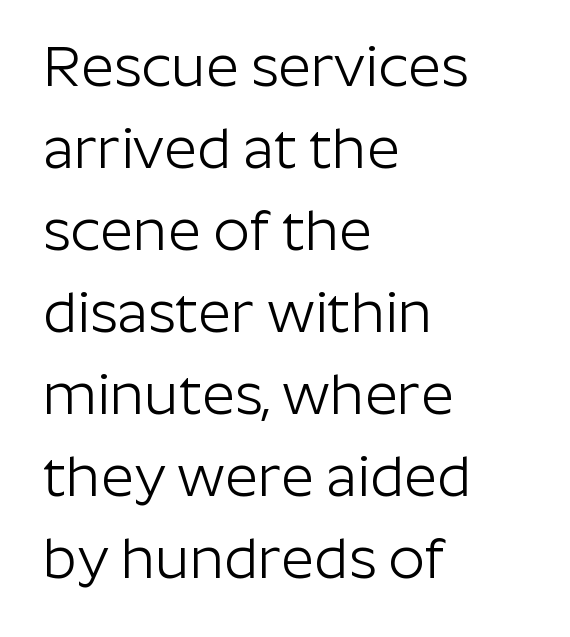
The image shows 57 px light sans-serif type, upright; set left-aligned, normal line spacing (1.44x), normal letter spacing, not underlined; low stroke contrast and a medium x-height.
